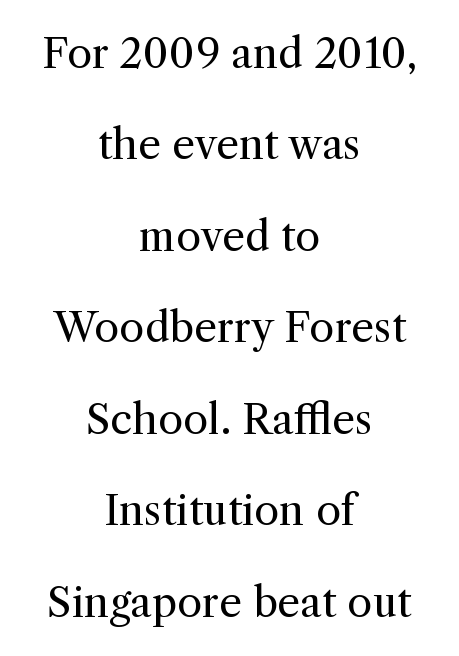
Q: Is the text bold? A: No.
Q: Is the text italic (slanted)? A: No, it is upright.
Q: Is the typeface a serif or a sans-serif typeface? A: Serif.
Q: Is the text underlined? A: No.
Q: How is the paragraph aligned? A: Centered.
Q: Is the spacing between letters normal or unusually wide? A: Normal.
Q: Is the spacing between lines tight, normal or loose? A: Loose.
Q: Width (condensed, normal, or wide)? A: Normal.
Q: x-height? A: Medium.
Q: Monospaced? A: No.
